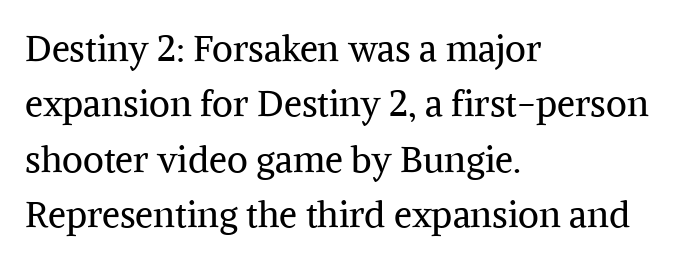
The image shows 36 px regular-weight serif type, upright; set left-aligned, normal line spacing (1.54x), normal letter spacing, not underlined; medium stroke contrast and a medium x-height.
